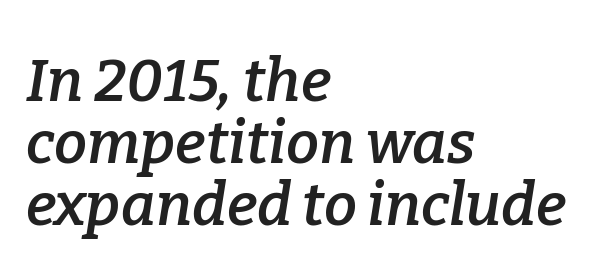
{"serif": "yes", "italic": "yes", "lean": "right", "slant_degrees": 9, "bold": "semi", "weight": "semibold", "width": "normal", "stroke_contrast": "low", "x_height": "medium", "monospaced": "no", "underline": "no", "align": "left", "line_spacing": "tight", "line_spacing_ratio": 1.05, "letter_spacing": "normal", "letter_spacing_em": 0.0, "glyph_px": 59}
